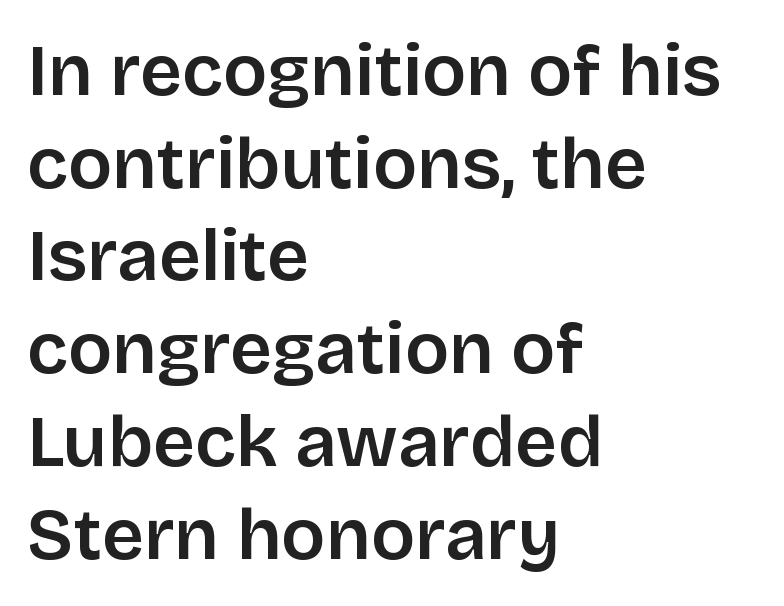
The letterforms sit shoulder to shoulder at normal distance. Each letter keeps its own natural width here, so spacing adapts to shape. Do the letters lean? They stand straight. The designer went with a sans here, leaving each stem footless. Line spacing here is normal.
